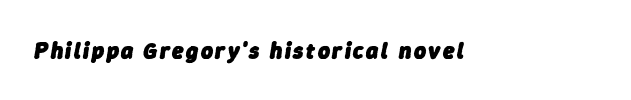
Q: Is the text bold? A: Yes.
Q: Is the text italic (slanted)? A: Yes, it leans right by about 9 degrees.
Q: Is the text underlined? A: No.
